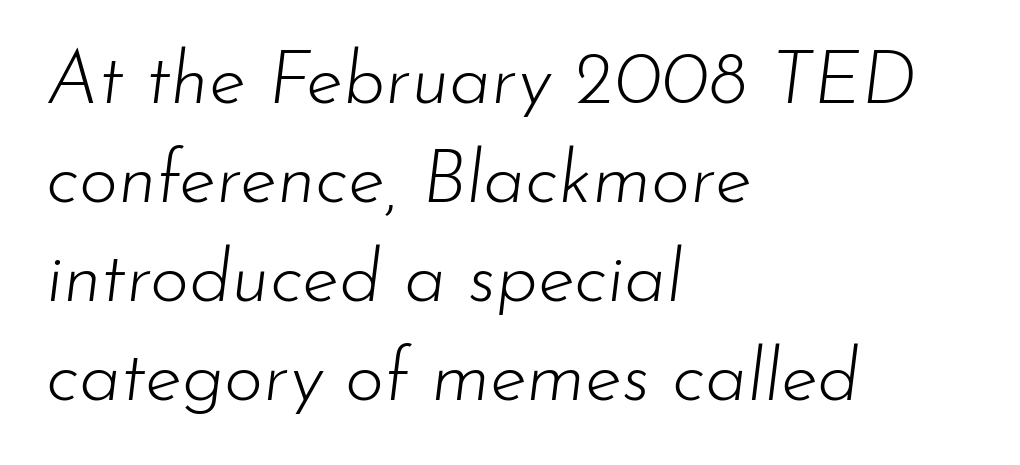
Q: Is the text bold? A: No.
Q: Is the text italic (slanted)? A: Yes, it leans right by about 7 degrees.
Q: Is the text underlined? A: No.
Q: How is the paragraph aligned? A: Left-aligned.
Q: Is the spacing between letters normal or unusually wide? A: Normal.
Q: Is the spacing between lines tight, normal or loose? A: Normal.
Q: Width (condensed, normal, or wide)? A: Normal.
Q: Stroke contrast? A: Low.
Q: x-height? A: Small.
Q: Monospaced? A: No.
